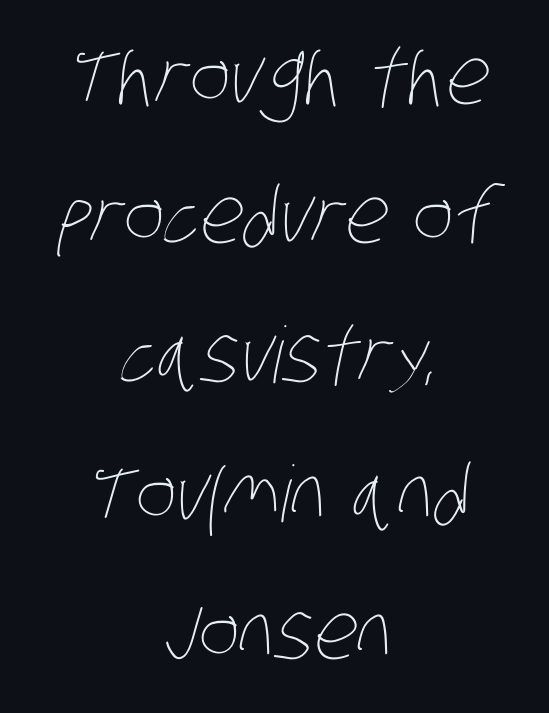
{"bold": "no", "weight": "thin", "width": "condensed", "stroke_contrast": "low", "x_height": "large", "monospaced": "no", "underline": "no", "align": "center", "line_spacing_ratio": 1.78, "letter_spacing": "normal", "letter_spacing_em": 0.0, "glyph_px": 78}
